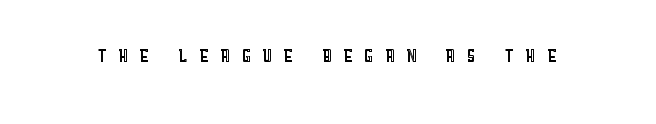
Q: Is the text italic (slanted)? A: No, it is upright.
Q: Is the text underlined? A: No.
Q: Is the spacing between letters normal or unusually wide? A: Unusually wide.
